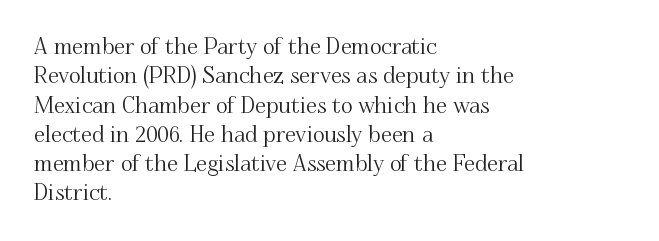
Q: Is the text italic (slanted)? A: No, it is upright.
Q: Is the text underlined? A: No.
Q: How is the paragraph aligned? A: Left-aligned.
Q: Is the spacing between letters normal or unusually wide? A: Normal.
Q: Is the spacing between lines tight, normal or loose? A: Normal.
